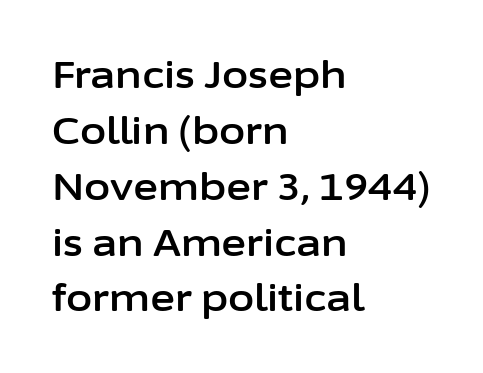
The image shows 38 px sans-serif type, upright; set left-aligned, normal line spacing (1.47x), normal letter spacing, not underlined; low stroke contrast and a medium x-height.
